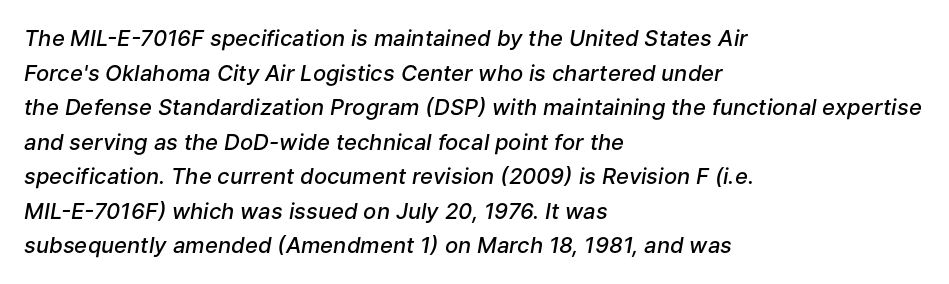
Caption: semibold face, moderately heavy strokes. This is oblique type, the kind used for emphasis or titles. Spacing between characters is what you'd get straight out of the box. The ragged edge is on the right, which tells us the setting is flush left. The string is rendered with underlining switched off. In terms of leading, this rendering sits right in the middle.
